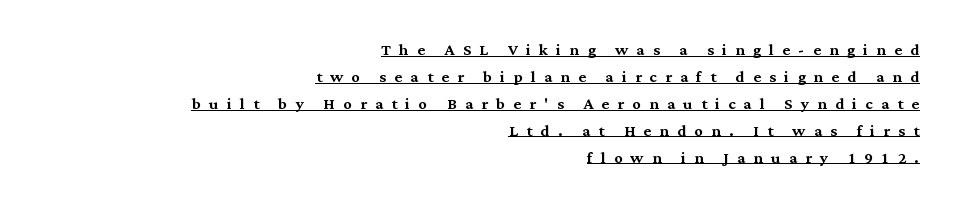
Someone cranked the tracking dial way up on this one. This is the regular roman posture of the typeface. The passage shown stacks its lines at a standard gap. Every word sits above its own underline. Line endings align vertically; line beginnings do not.
